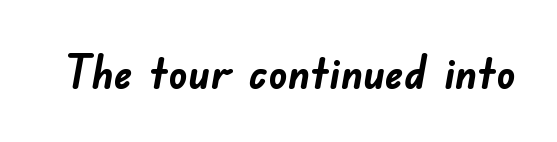
This sample has the flowing, uneven cadence of proportional lettering. These lines keep a tight, regular rhythm from letter to letter. The letters carry no serifs — their stems end cleanly without finishing strokes. Check under the words: just untouched page. Pretty heavy lettering here — definitely bold.
